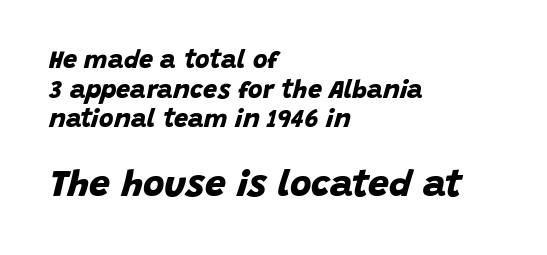
{"serif": "no", "bold": "yes", "weight": "bold", "width": "normal", "stroke_contrast": "low", "x_height": "large", "monospaced": "no", "underline": "no", "align": "left", "line_spacing_ratio": 1.19, "letter_spacing": "normal", "letter_spacing_em": 0.0, "larger_block": "second", "size_ratio": 1.48, "glyph_px": 37}
